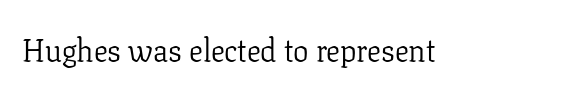
The image shows 31 px light serif type, upright; set normal letter spacing, not underlined; low stroke contrast and a medium x-height.
